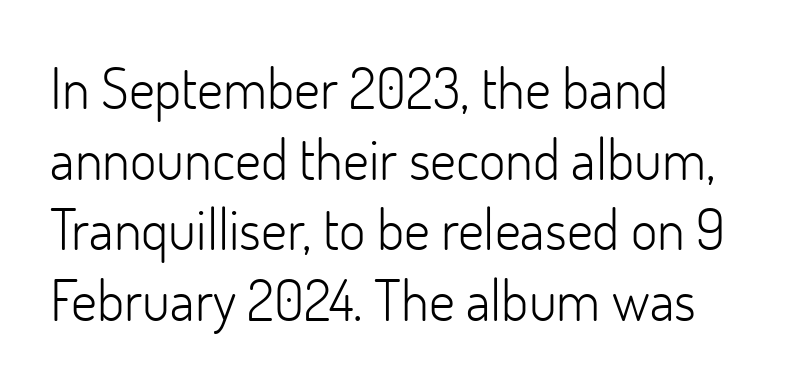
The image shows 57 px light sans-serif type, upright; set left-aligned, line spacing 1.24x, normal letter spacing, not underlined; low stroke contrast and a small x-height.
